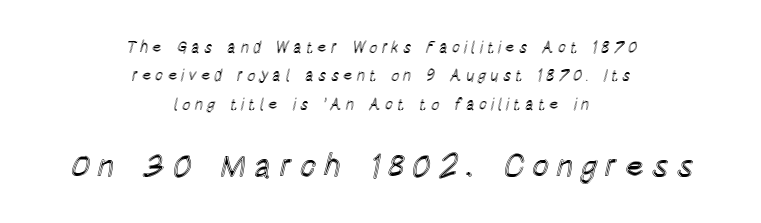
{"width": "condensed", "x_height": "large", "monospaced": "no", "underline": "no", "align": "center", "line_spacing_ratio": 1.78, "letter_spacing": "wide", "letter_spacing_em": 0.23, "larger_block": "second", "size_ratio": 2.0, "glyph_px": 32}
